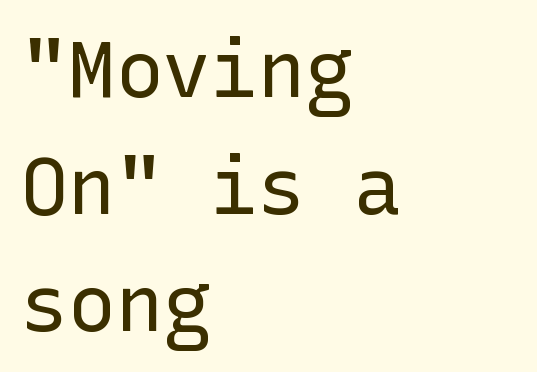
{"serif": "no", "italic": "no", "bold": "no", "weight": "regular", "width": "normal", "stroke_contrast": "low", "x_height": "medium", "underline": "no", "align": "left", "line_spacing": "normal", "line_spacing_ratio": 1.48, "letter_spacing": "normal", "letter_spacing_em": 0.0, "glyph_px": 79}
